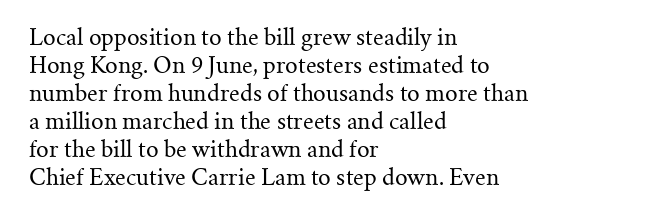
No extra ink here — the face is not bold. Students, observe: this is what conventionally led text looks like. Visually the block forms a straight wall on the left and a jagged coastline on the right. Clear beneath every line of the passage.
